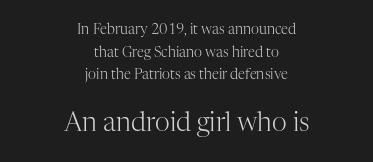
The font sits on the lighter half of the weight spectrum, regular included. Standard letterfit; no display-style spreading of the glyphs. The gap between lines stays unmarked. Is the block centered? Yes — each line is placed symmetrically about the middle. The vertical gap from one line to the next is medium.
